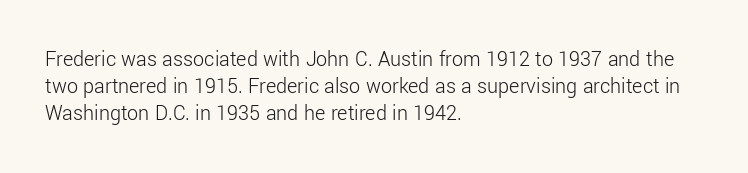
{"italic": "no", "bold": "no", "underline": "no", "align": "left", "line_spacing_ratio": 1.22, "letter_spacing": "normal", "letter_spacing_em": 0.0, "glyph_px": 22}
